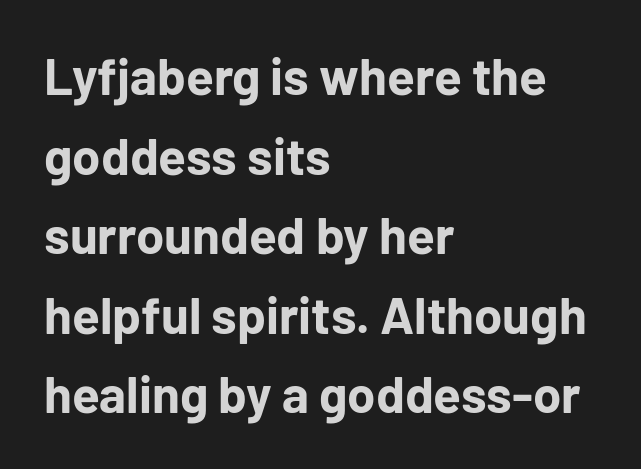
Q: Is the text bold? A: Yes.
Q: Is the text italic (slanted)? A: No, it is upright.
Q: Is the typeface a serif or a sans-serif typeface? A: Sans-serif.
Q: Is the text underlined? A: No.
Q: How is the paragraph aligned? A: Left-aligned.
Q: Is the spacing between letters normal or unusually wide? A: Normal.
Q: Is the spacing between lines tight, normal or loose? A: Normal.
Q: Width (condensed, normal, or wide)? A: Normal.
Q: Stroke contrast? A: Low.
Q: x-height? A: Medium.
Q: Monospaced? A: No.
